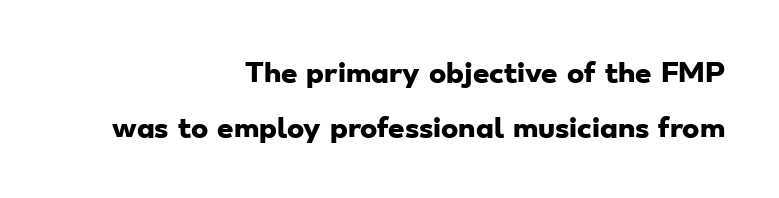
Q: Is the text bold? A: Yes.
Q: Is the text underlined? A: No.
Q: How is the paragraph aligned? A: Right-aligned.
Q: Is the spacing between letters normal or unusually wide? A: Normal.
Q: Is the spacing between lines tight, normal or loose? A: Loose.
